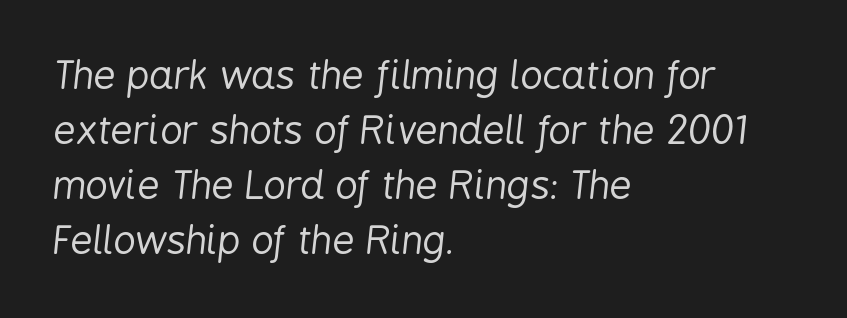
{"italic": "yes", "lean": "right", "slant_degrees": 6, "bold": "no", "weight": "regular", "width": "condensed", "stroke_contrast": "low", "x_height": "medium", "monospaced": "no", "underline": "no", "align": "left", "line_spacing": "normal", "line_spacing_ratio": 1.41, "letter_spacing": "normal", "letter_spacing_em": 0.0, "glyph_px": 39}
